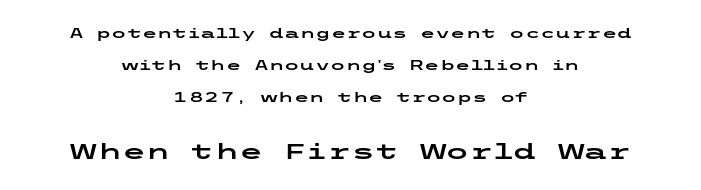
Q: Is the text italic (slanted)? A: No, it is upright.
Q: Is the text underlined? A: No.
Q: How is the paragraph aligned? A: Centered.
Q: Is the spacing between letters normal or unusually wide? A: Normal.
Q: Is the spacing between lines tight, normal or loose? A: Loose.
Q: Which block of text is set in a larger size, the first (top) or the second (bottom)? A: The second (bottom) one.
